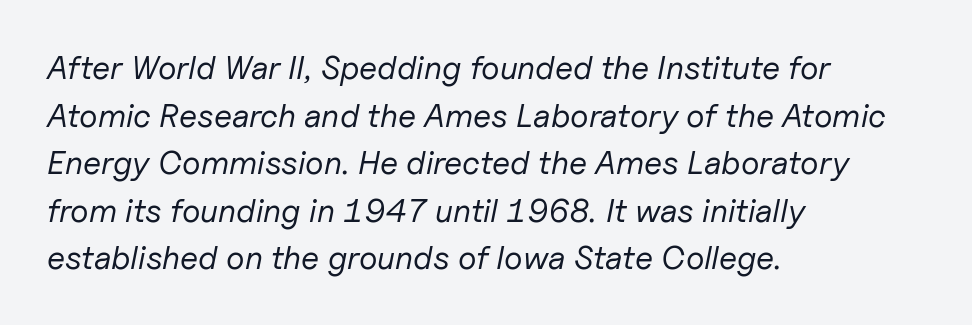
The image shows 33 px regular-weight type, italic (leaning right); set left-aligned, normal line spacing (1.44x), normal letter spacing, not underlined; low stroke contrast and a medium x-height.
